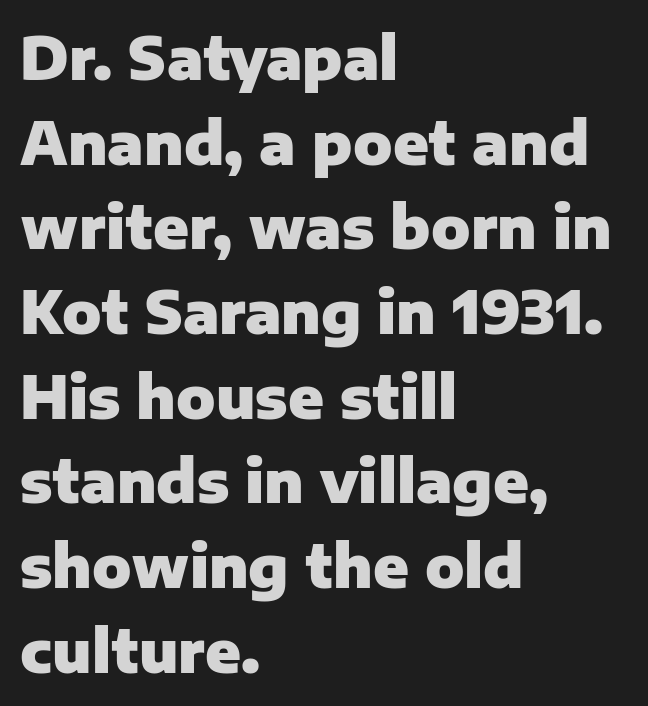
If you measured baseline to baseline, you'd find a middling distance. Clear beneath every line of the passage. Italic: no, the glyphs are upright roman. You could not count columns in this text — the font is proportionally spaced. The passage shown has conventional tracking throughout.
